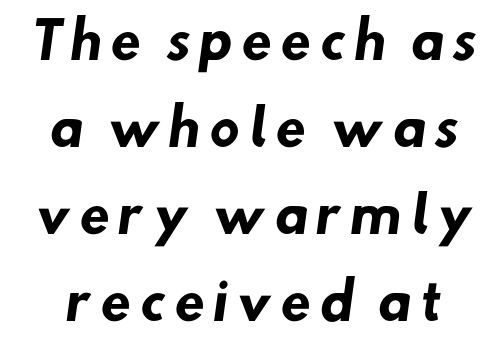
The passage shown is typed in a proportional face where columns would drift. Only glyphs here, with clear space below each row. Classification — sans serif. How heavy is the stroke? Heavy — this is a bold.
